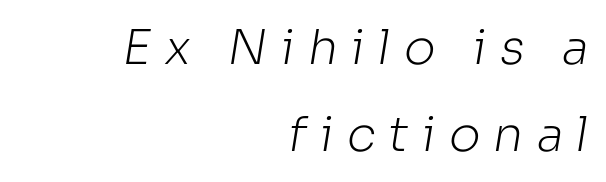
The rendering inserts visible extra space after every character. Examine the stroke ends and you'll find no serifs. No word sits above an underline. Visually the block forms a straight wall on the right and a jagged coastline on the left. You could not count columns in this text — the font is proportionally spaced.
